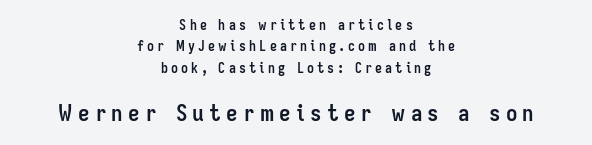
The image shows 23 px bold type, upright; set centered, normal line spacing (1.52x), unusually wide letter spacing (+0.23 em), not underlined; the second (bottom) block is 1.64x larger.
